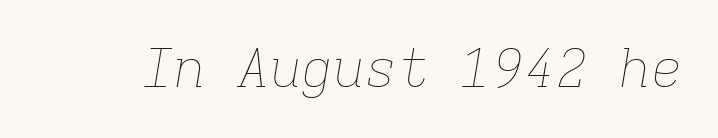
The image shows 53 px thin type, italic (leaning right), monospaced; set normal letter spacing, not underlined; low stroke contrast and a medium x-height.
